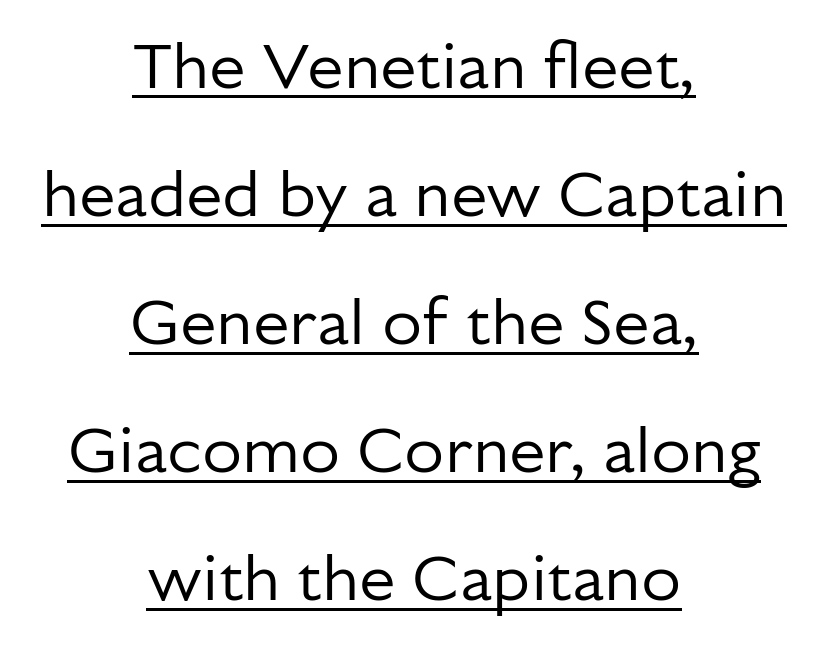
The image shows 65 px regular-weight sans-serif type, upright; set centered, loose line spacing (1.97x), normal letter spacing, underlined; low stroke contrast and a medium x-height.
